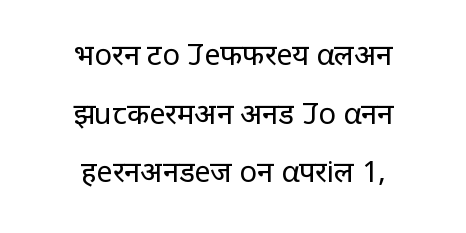
The image shows 29 px regular-weight sans-serif type, upright; set centered, loose line spacing (2.02x), normal letter spacing, not underlined; low stroke contrast and a large x-height.
